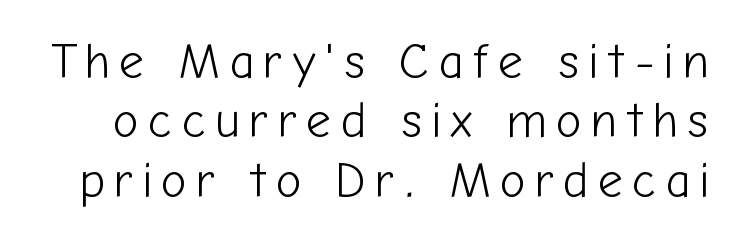
The specimen omits any rule beneath the text block's lines. Notice how the stems are strictly vertical — no italics here. Varying glyph widths throughout — classic text-font behaviour. Counters stay open thanks to moderate or lighter strokes. Does the type have serifs? No, each stem ends abruptly.
